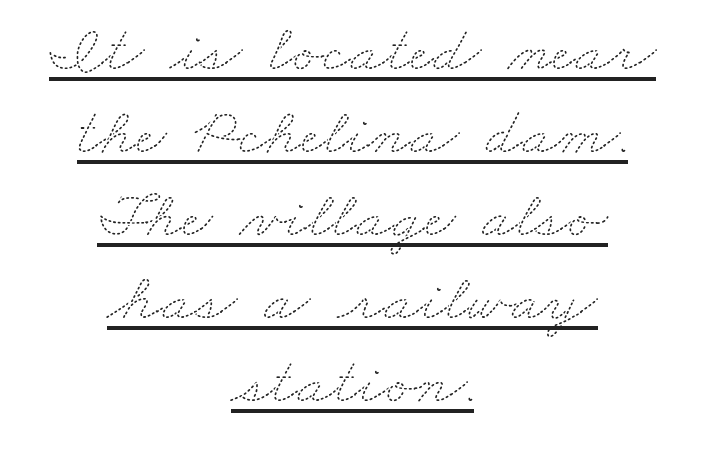
Looks like regular typesetting: each glyph gets only the width it needs. This is not heavy type; no bold has been used. The lines are quadded center. Underline: present.
